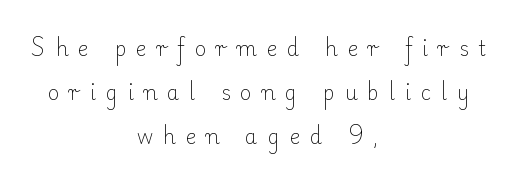
{"italic": "no", "bold": "no", "underline": "no", "align": "center", "line_spacing": "loose", "line_spacing_ratio": 2.2, "letter_spacing": "wide", "letter_spacing_em": 0.49, "glyph_px": 20}
